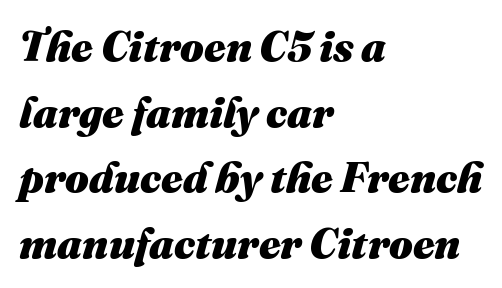
Caption: standard tracking, unaltered. Looks like regular typesetting: each glyph gets only the width it needs. This rendering features lettering with no underline. Plenty of ink on the page — the face is bold. Designer's note — italics engaged.
